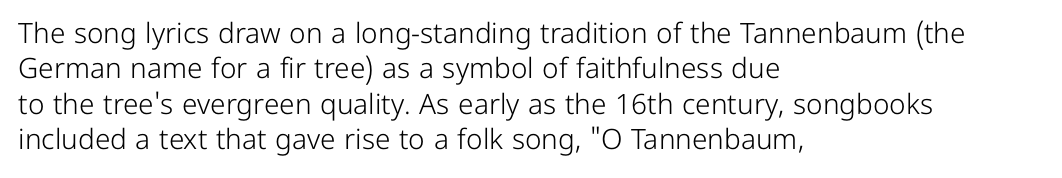
The image shows 28 px light sans-serif type, upright; set left-aligned, normal line spacing (1.26x), normal letter spacing, not underlined; low stroke contrast and a medium x-height.
